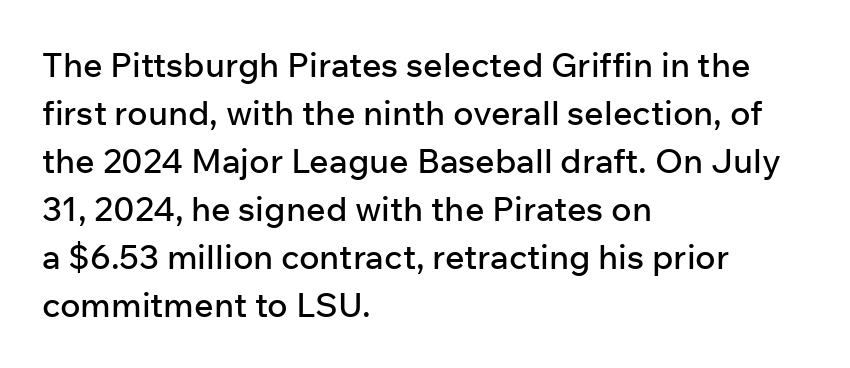
Do the characters align in a grid? No, the font is proportional. Tracking here is standard; glyphs follow each other at the usual distance. Type without underlining. Font category for this specimen: sans-serif. A student would call this left alignment; a typographer would say flush left, rag right.
